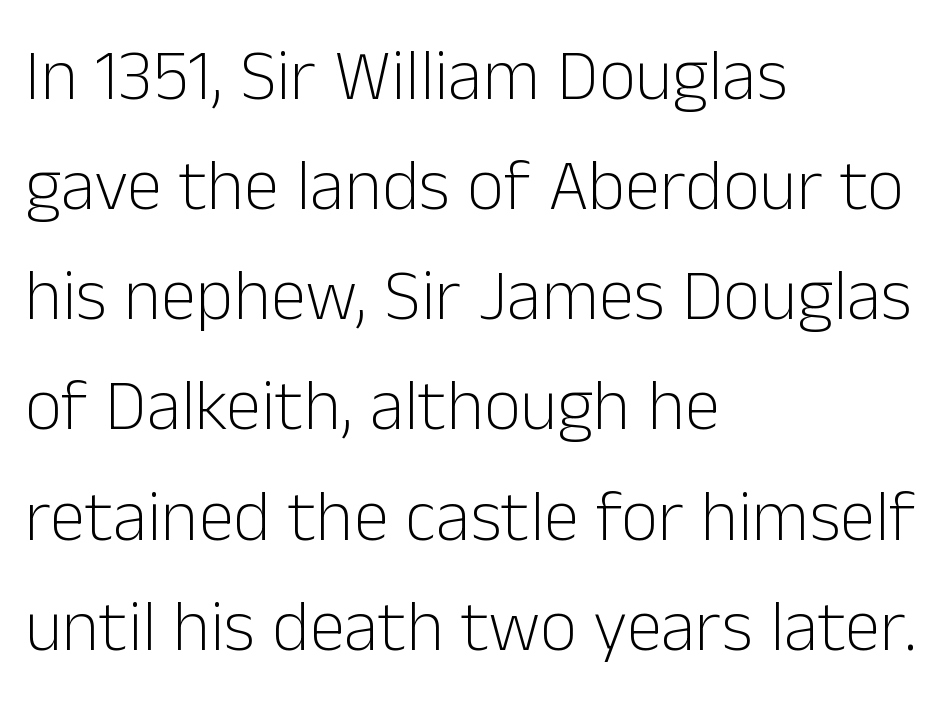
The image shows 72 px light sans-serif type, upright; set left-aligned, normal line spacing (1.53x), normal letter spacing, not underlined; low stroke contrast and a medium x-height.
